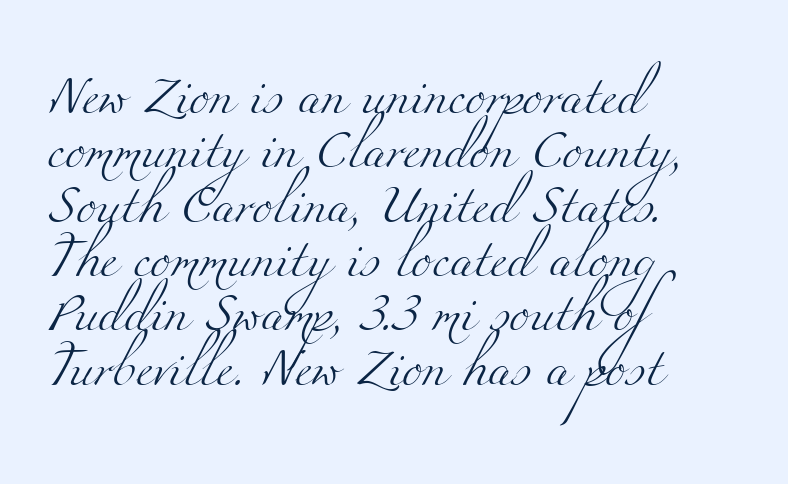
Varying glyph widths throughout — classic text-font behaviour. The paragraph shown leans on its left margin. The string is rendered with underlining switched off. A quiet, ordinary-to-light weight characterises the typeface.
